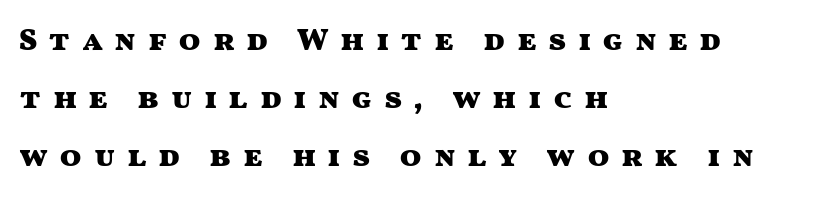
The image shows 32 px heavy, wide sans-serif type, upright; set left-aligned, line spacing 1.81x, unusually wide letter spacing (+0.35 em), not underlined; medium stroke contrast and a medium x-height.
